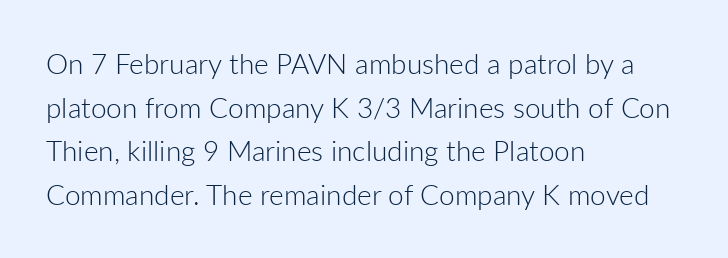
Whoever set this chose a conventional vertical rhythm. These lines are composed in type without serifs. Here the designer chose a conventional face with non-uniform glyph widths. The paragraph shown leans on its left margin. Plain, unruled lines of type. Ascenders rise straight up at ninety degrees.
